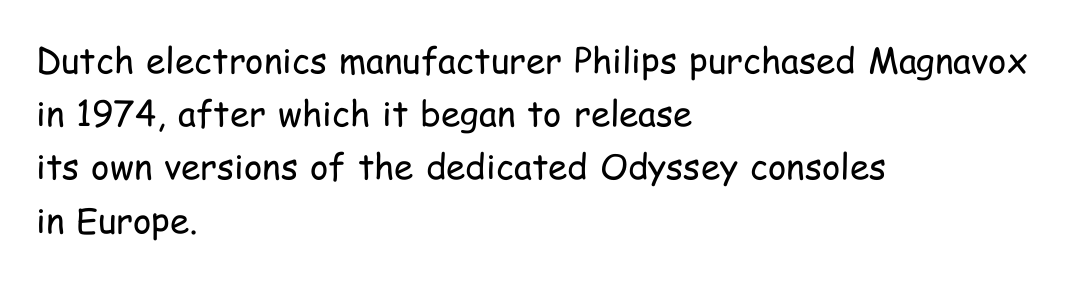
{"serif": "no", "italic": "no", "bold": "no", "weight": "regular", "width": "condensed", "stroke_contrast": "low", "x_height": "medium", "monospaced": "no", "underline": "no", "align": "left", "line_spacing": "normal", "line_spacing_ratio": 1.52, "letter_spacing": "normal", "letter_spacing_em": 0.0, "glyph_px": 35}
